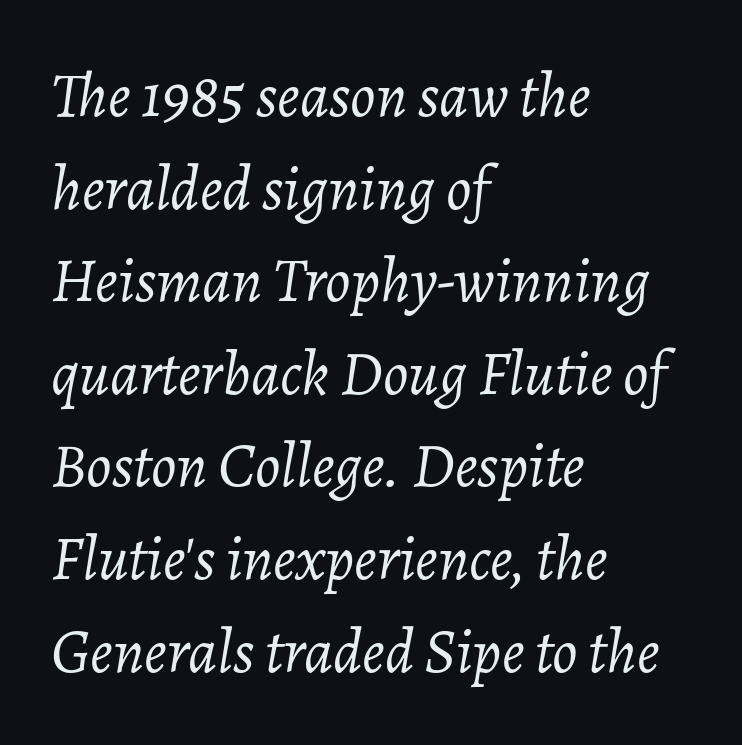
The image shows 63 px light type, italic (leaning right); set left-aligned, normal line spacing (1.47x), normal letter spacing, not underlined; low stroke contrast and a medium x-height.
